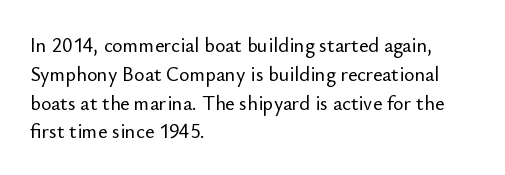
The image shows 20 px text type, upright; set left-aligned, normal line spacing (1.44x), normal letter spacing, not underlined.
